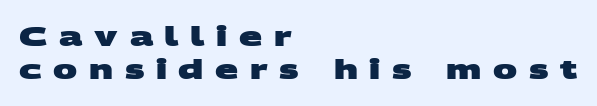
{"bold": "yes", "underline": "no", "align": "left", "line_spacing_ratio": 1.24, "letter_spacing": "wide", "letter_spacing_em": 0.43, "glyph_px": 27}
